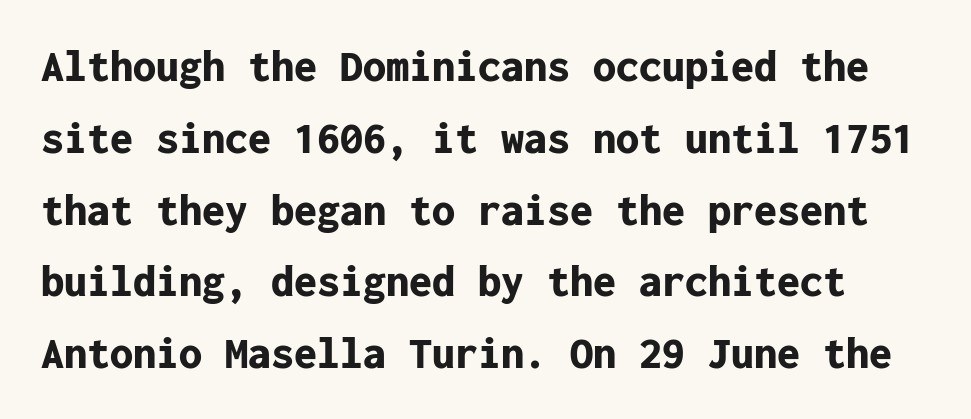
Q: Is the text bold? A: Yes.
Q: Is the text italic (slanted)? A: No, it is upright.
Q: Is the typeface a serif or a sans-serif typeface? A: Sans-serif.
Q: Is the text underlined? A: No.
Q: Is the spacing between letters normal or unusually wide? A: Normal.
Q: Is the spacing between lines tight, normal or loose? A: Normal.
Q: Width (condensed, normal, or wide)? A: Normal.
Q: Stroke contrast? A: Low.
Q: x-height? A: Medium.
Q: Monospaced? A: Yes.
